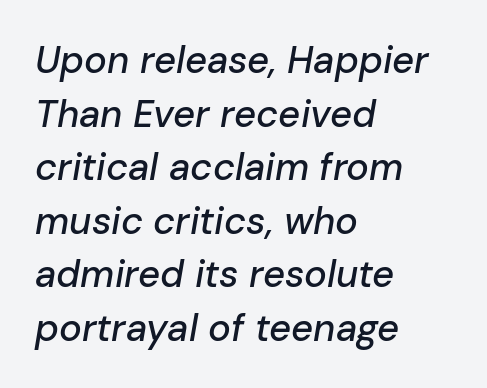
{"italic": "yes", "lean": "right", "slant_degrees": 10, "width": "normal", "stroke_contrast": "low", "x_height": "medium", "monospaced": "no", "underline": "no", "align": "left", "line_spacing": "normal", "line_spacing_ratio": 1.41, "letter_spacing": "normal", "letter_spacing_em": 0.0, "glyph_px": 38}
